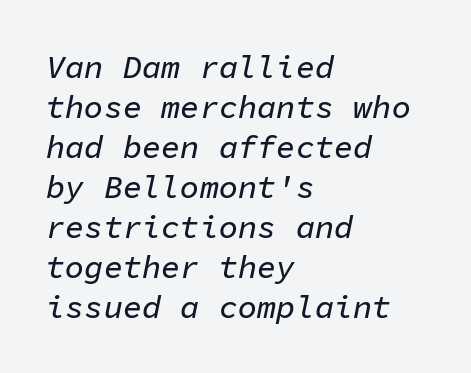
{"italic": "yes", "lean": "right", "slant_degrees": 11, "width": "normal", "stroke_contrast": "low", "x_height": "medium", "monospaced": "yes", "underline": "no", "align": "left", "line_spacing": "normal", "line_spacing_ratio": 1.25, "letter_spacing": "normal", "letter_spacing_em": 0.0, "glyph_px": 32}
